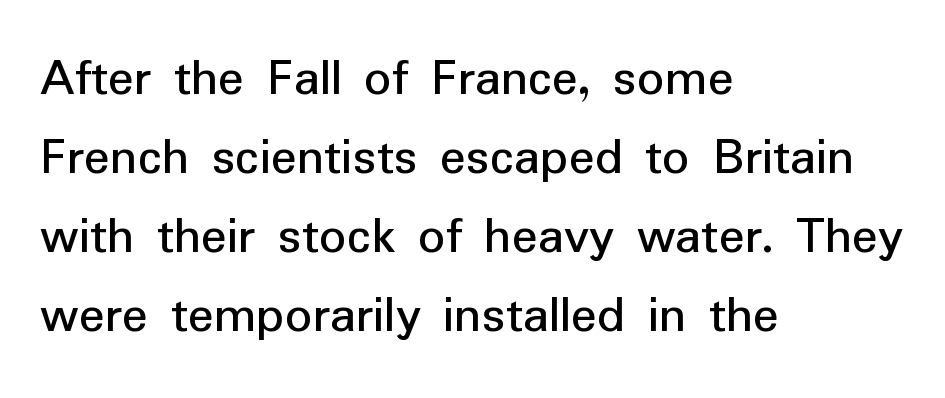
The image shows 54 px sans-serif type, upright; set left-aligned, normal line spacing (1.46x), normal letter spacing, not underlined; low stroke contrast and a medium x-height.
